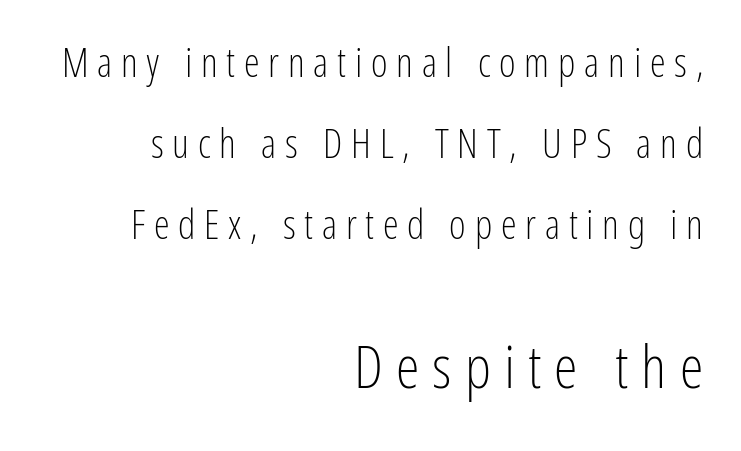
{"serif": "no", "italic": "no", "bold": "no", "weight": "light", "width": "condensed", "stroke_contrast": "low", "x_height": "medium", "monospaced": "no", "underline": "no", "align": "right", "line_spacing": "loose", "line_spacing_ratio": 2.03, "letter_spacing": "wide", "letter_spacing_em": 0.22, "larger_block": "second", "size_ratio": 1.5, "glyph_px": 60}
